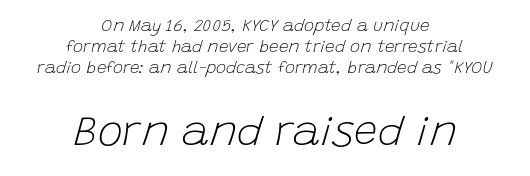
{"italic": "yes", "lean": "right", "slant_degrees": 15, "bold": "no", "weight": "light", "width": "normal", "stroke_contrast": "low", "x_height": "large", "monospaced": "no", "underline": "no", "align": "center", "line_spacing_ratio": 1.23, "letter_spacing": "normal", "letter_spacing_em": 0.0, "larger_block": "second", "size_ratio": 2.47, "glyph_px": 42}
